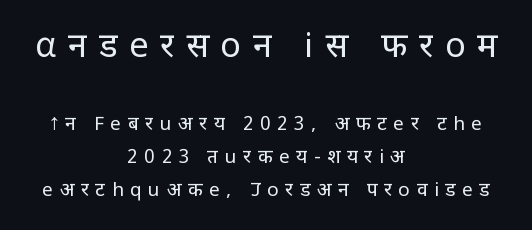
{"serif": "no", "italic": "no", "bold": "no", "weight": "regular", "width": "normal", "stroke_contrast": "low", "x_height": "large", "monospaced": "no", "underline": "no", "align": "center", "line_spacing_ratio": 1.75, "letter_spacing": "wide", "letter_spacing_em": 0.35, "larger_block": "first", "size_ratio": 1.79, "glyph_px": 34}
